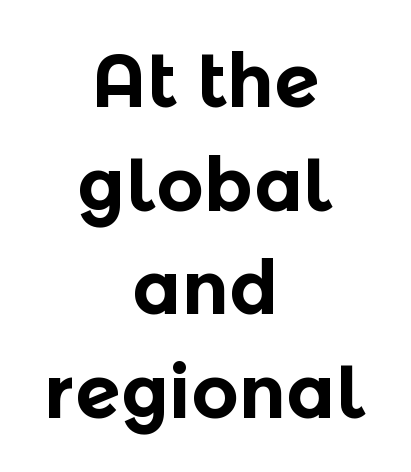
Reading down the column, the eye jumps a familiar distance to each next line. Is this a fixed-width face? No — the glyphs have proportional, varying widths. The area under the type is left untouched. You can tell from the bare stems that sans-serif type was used. No italicization has been applied; the sample stays upright. What weight is shown? A full bold with thick strokes.
